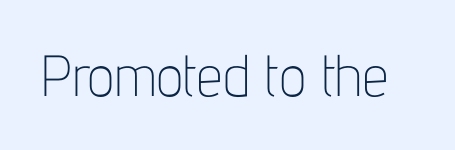
{"serif": "no", "italic": "no", "bold": "no", "weight": "thin", "width": "condensed", "stroke_contrast": "low", "x_height": "medium", "monospaced": "no", "underline": "no", "letter_spacing": "normal", "letter_spacing_em": 0.0, "glyph_px": 58}
